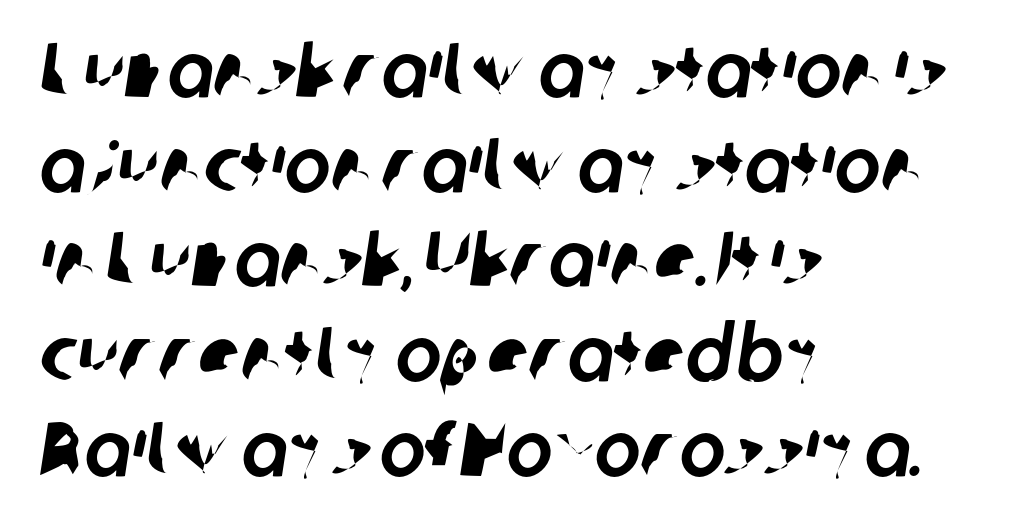
Q: Is the typeface a serif or a sans-serif typeface? A: Sans-serif.
Q: Is the text underlined? A: No.
Q: How is the paragraph aligned? A: Left-aligned.
Q: Is the spacing between letters normal or unusually wide? A: Normal.
Q: Width (condensed, normal, or wide)? A: Normal.
Q: Stroke contrast? A: Low.
Q: x-height? A: Medium.
Q: Monospaced? A: No.
